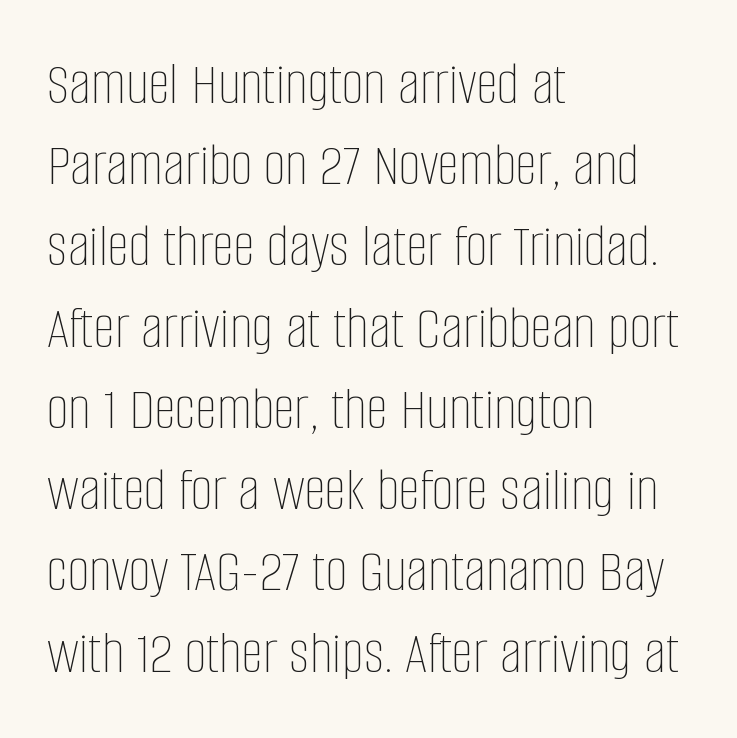
Typeset ragged right — the left edge is the straight one. Proportional: the letters do not fall into vertical columns. Characters follow at the spacing the type designer built in. The cut favours lightness, reaching ordinary text weight at its darkest. How would I describe the line gaps? Plain and ordinary. Descender tails drop into unmarked territory.
